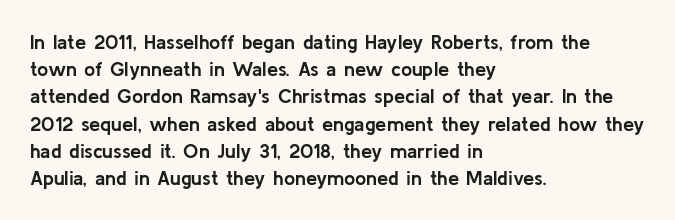
{"italic": "no", "bold": "yes", "underline": "no", "align": "left", "line_spacing": "normal", "line_spacing_ratio": 1.36, "letter_spacing": "normal", "letter_spacing_em": 0.0, "glyph_px": 20}
